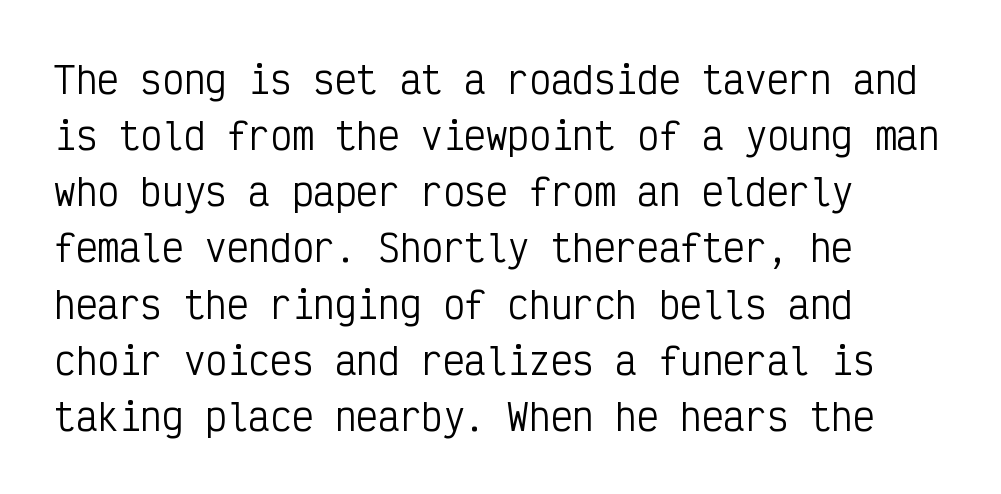
Unlike italic type, these characters show no tilt at all. Stems and bowls with no extra thickness — not bold. The gap between lines stays unmarked. A classic flush-left, rag-right setting is used for this passage. Line spacing here is normal. Spacing between characters is what you'd get straight out of the box.
